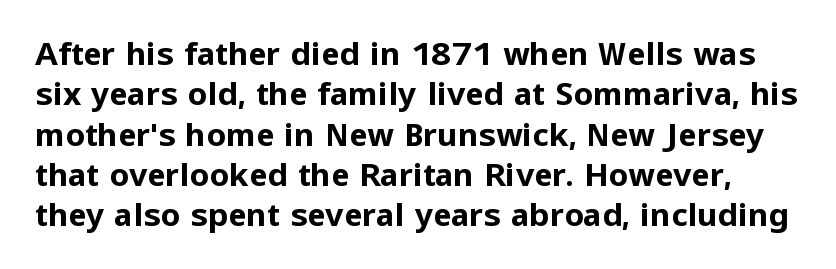
{"serif": "no", "italic": "no", "bold": "yes", "weight": "bold", "width": "normal", "stroke_contrast": "low", "x_height": "medium", "monospaced": "no", "underline": "no", "line_spacing": "normal", "line_spacing_ratio": 1.3, "letter_spacing": "normal", "letter_spacing_em": 0.0, "glyph_px": 31}
